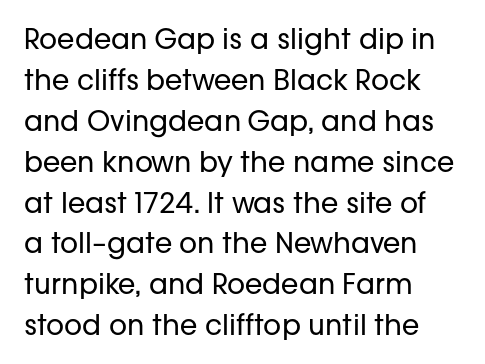
Glance below the letters and you will spot only blank space. These lines are set flush left with a ragged right edge. Upright lettering throughout. Leading matches the norm, producing a regular column.
